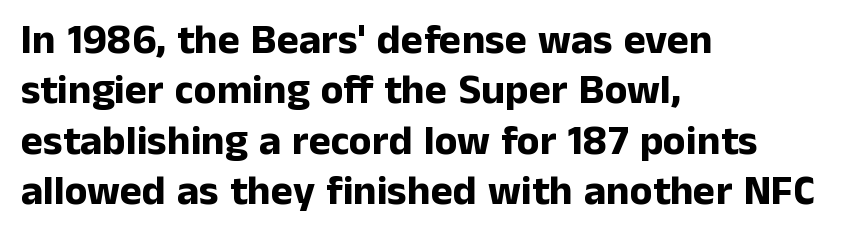
Q: Is the text bold? A: Yes.
Q: Is the text italic (slanted)? A: No, it is upright.
Q: Is the typeface a serif or a sans-serif typeface? A: Sans-serif.
Q: Is the text underlined? A: No.
Q: How is the paragraph aligned? A: Left-aligned.
Q: Is the spacing between letters normal or unusually wide? A: Normal.
Q: Width (condensed, normal, or wide)? A: Normal.
Q: Stroke contrast? A: Low.
Q: x-height? A: Medium.
Q: Monospaced? A: No.
